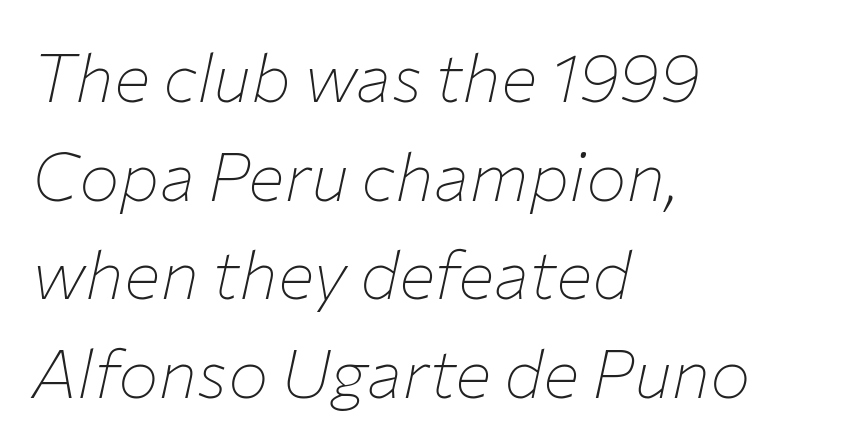
Notice how the stems are inclined rather than vertical — that's the hallmark of italics. Weight: not bold — regular or lighter. If you drew a ruler down the left edge, every line would touch it. Rule under the text: the space is simply empty. Short note: letters normally spaced.
